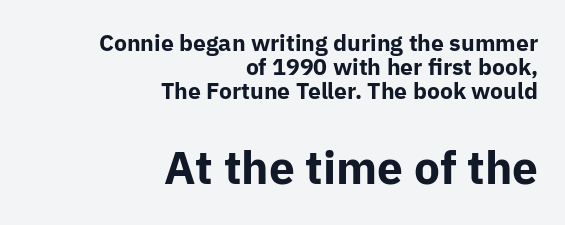
I'd call this a sans setting — the letters go barefoot. This sample has the flowing, uneven cadence of proportional lettering. Does extra space separate the letters? No, they use regular spacing. Is there any slant? The stems are plumb. The lower block of text is set noticeably larger than the block above it. The lines are quadded right.
